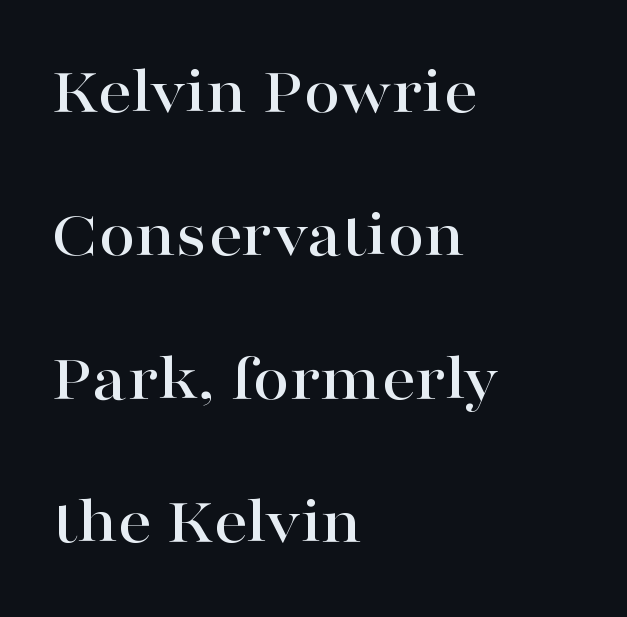
{"serif": "yes", "italic": "no", "width": "wide", "stroke_contrast": "high", "x_height": "medium", "monospaced": "no", "underline": "no", "align": "left", "line_spacing": "loose", "line_spacing_ratio": 2.14, "letter_spacing": "normal", "letter_spacing_em": 0.0, "glyph_px": 67}
